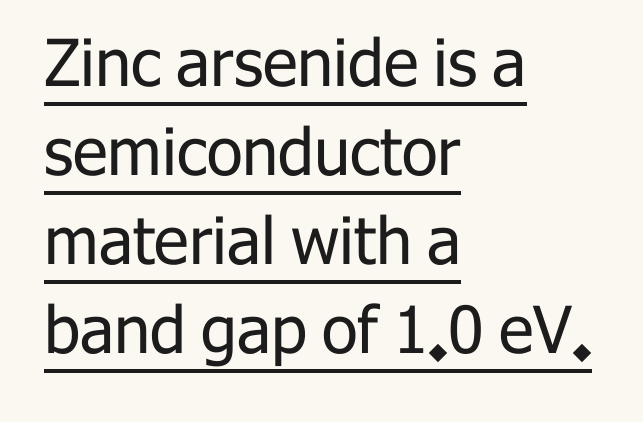
{"serif": "no", "italic": "no", "bold": "no", "weight": "regular", "width": "normal", "stroke_contrast": "low", "x_height": "medium", "monospaced": "no", "underline": "yes", "align": "left", "line_spacing": "normal", "line_spacing_ratio": 1.37, "letter_spacing": "normal", "letter_spacing_em": 0.0, "glyph_px": 65}
